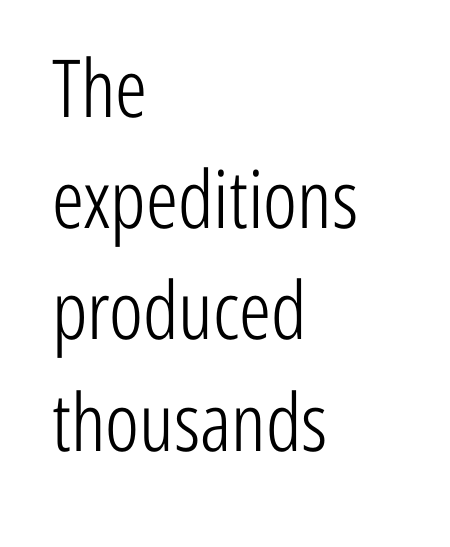
A quiet, ordinary-to-light weight characterises the typeface. The vertical gap from one line to the next is medium. The gaps between neighbouring characters are ordinary and unremarkable. Alignment: flush left. No italicization has been applied; the sample stays upright.
